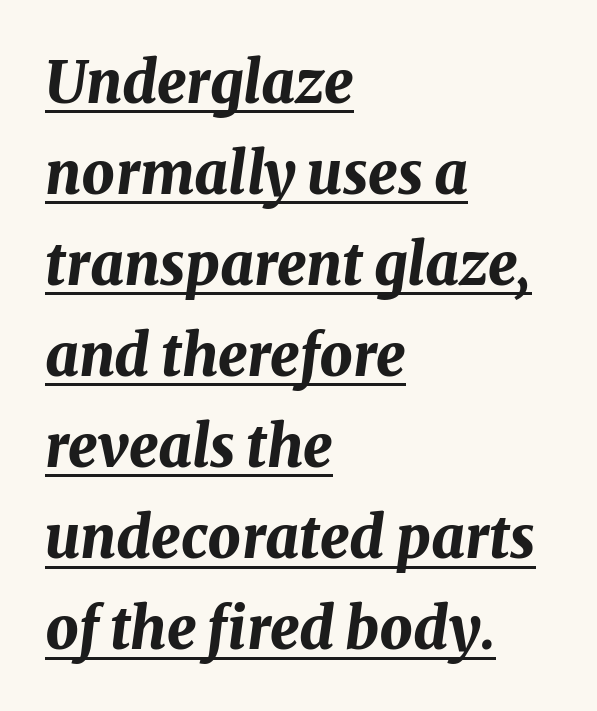
The image shows 58 px bold type, italic (leaning right); set left-aligned, normal line spacing (1.57x), normal letter spacing, underlined; medium stroke contrast and a medium x-height.
